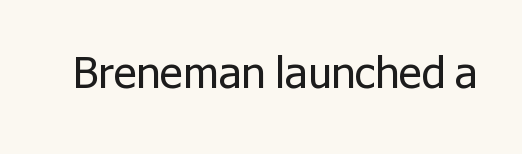
The glyphs in this specimen are sans serif. This is roman type, the default non-slanted kind. Stems and bowls with no extra thickness — not bold. Honestly, the letter spacing is just normal — you wouldn't notice it. The face used here is proportionally spaced, like ordinary book or web type.
